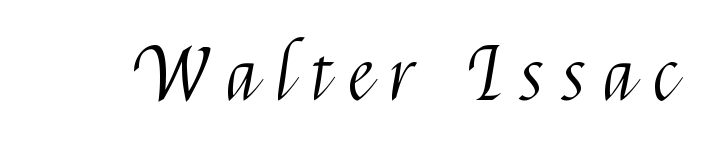
Q: Is the text bold? A: No.
Q: Is the text italic (slanted)? A: Yes.
Q: Is the typeface a serif or a sans-serif typeface? A: Sans-serif.
Q: Is the text underlined? A: No.
Q: Is the spacing between letters normal or unusually wide? A: Unusually wide.
Q: Width (condensed, normal, or wide)? A: Condensed.
Q: Stroke contrast? A: Medium.
Q: x-height? A: Medium.
Q: Monospaced? A: No.
